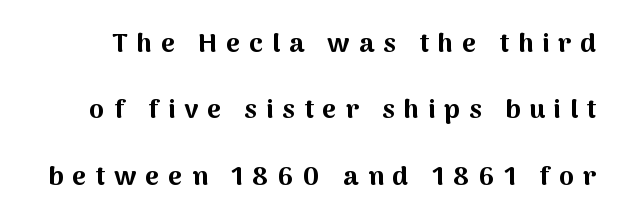
{"italic": "no", "bold": "yes", "underline": "no", "line_spacing": "loose", "line_spacing_ratio": 2.46, "letter_spacing": "wide", "letter_spacing_em": 0.33, "glyph_px": 27}
